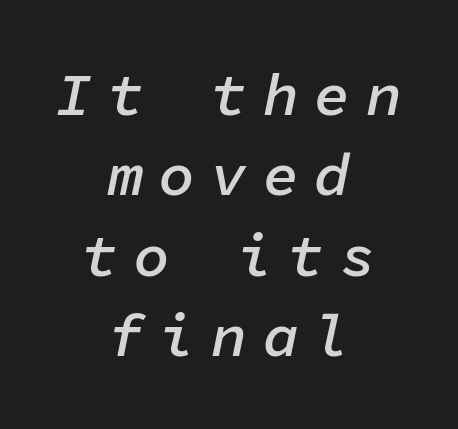
The image shows 60 px semibold type, italic (leaning right), monospaced; set centered, normal line spacing (1.34x), unusually wide letter spacing (+0.26 em), not underlined; low stroke contrast and a medium x-height.
